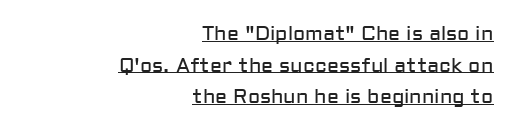
The image shows 20 px text type, upright; set right-aligned, normal line spacing (1.58x), normal letter spacing, underlined.
